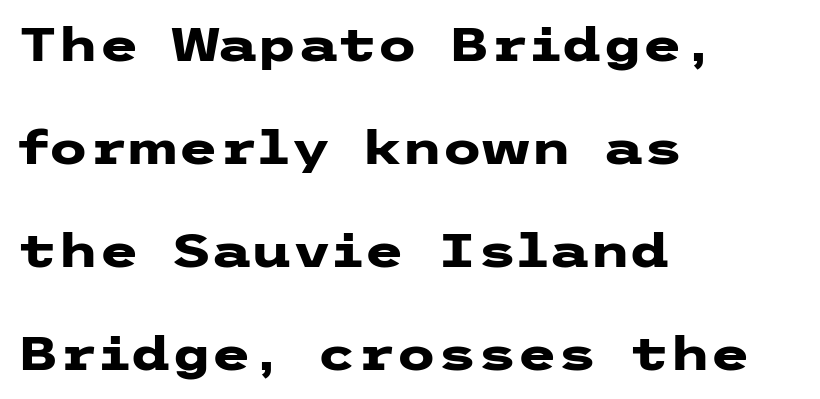
The image shows 46 px heavy, wide sans-serif type, upright; set left-aligned, loose line spacing (2.24x), normal letter spacing, not underlined; low stroke contrast and a medium x-height.
